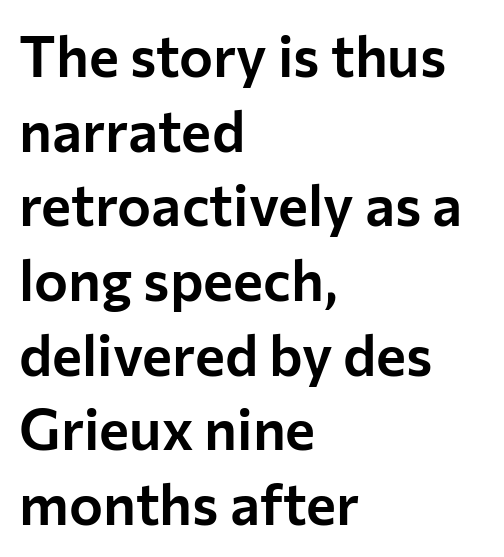
The image shows 57 px sans-serif type, upright; set left-aligned, normal line spacing (1.31x), normal letter spacing, not underlined; low stroke contrast and a medium x-height.
